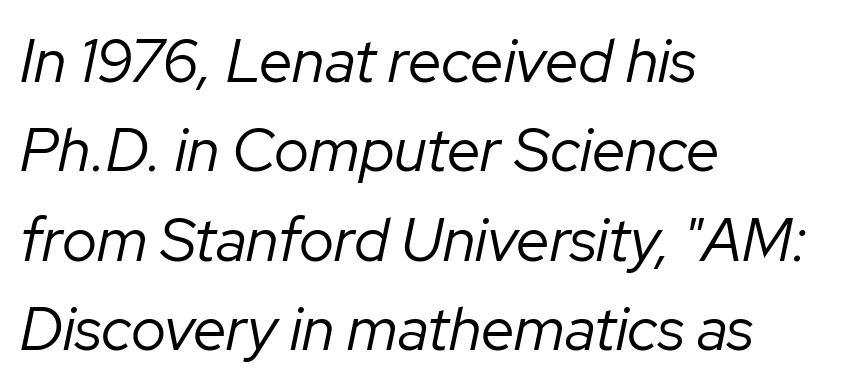
The paragraph has a hard left edge and a soft right edge. The face used here is proportionally spaced, like ordinary book or web type. Looking at the ascenders, they clearly lean. The type is set solid horizontally, with unmodified tracking.
